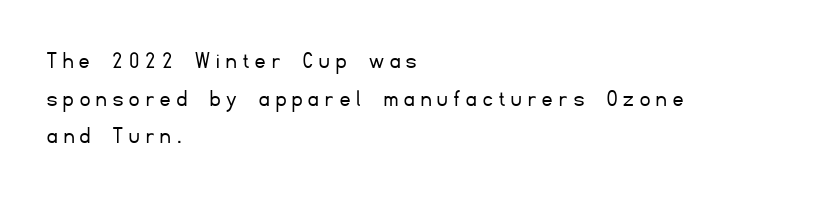
Q: Is the text bold? A: No.
Q: Is the text italic (slanted)? A: No, it is upright.
Q: Is the text underlined? A: No.
Q: How is the paragraph aligned? A: Left-aligned.
Q: Is the spacing between letters normal or unusually wide? A: Unusually wide.
Q: Is the spacing between lines tight, normal or loose? A: Normal.
